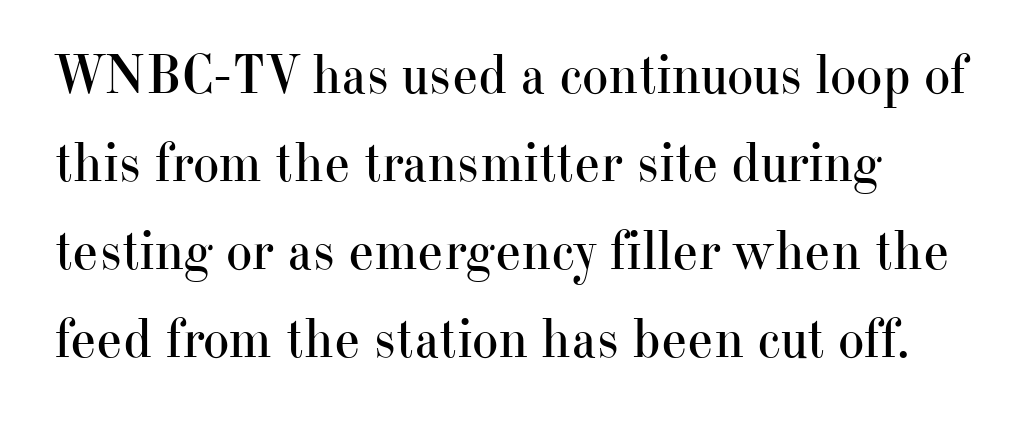
{"serif": "yes", "italic": "no", "bold": "no", "weight": "regular", "width": "normal", "stroke_contrast": "high", "x_height": "small", "monospaced": "no", "underline": "no", "align": "left", "line_spacing": "normal", "line_spacing_ratio": 1.57, "letter_spacing": "normal", "letter_spacing_em": 0.0, "glyph_px": 56}
